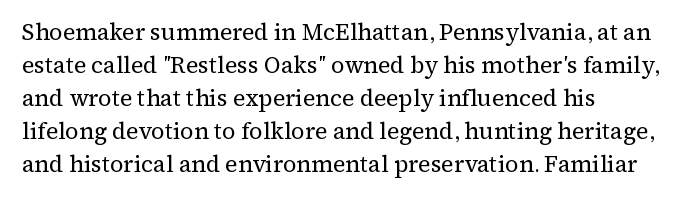
Does extra space separate the letters? No, they use regular spacing. The rendering anchors every line to the left-hand side. The axis of the letterforms is exactly vertical. These lines sit exactly where default settings would place them. Ink coverage per letter is moderate at most. Bare-footed words on every line.
